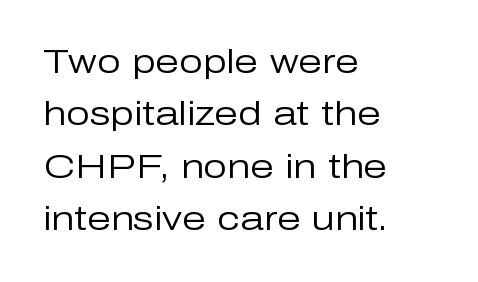
The image shows 34 px regular-weight sans-serif type, upright; set left-aligned, normal line spacing (1.54x), normal letter spacing, not underlined; low stroke contrast and a medium x-height.
